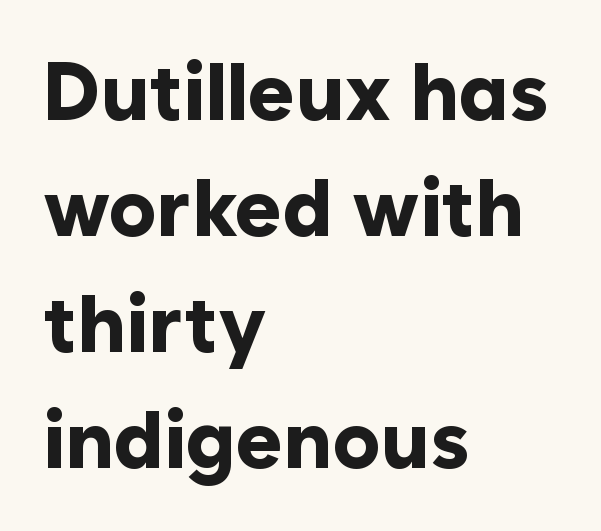
The image shows 80 px bold sans-serif type, upright; set left-aligned, normal line spacing (1.45x), normal letter spacing, not underlined; low stroke contrast and a medium x-height.
